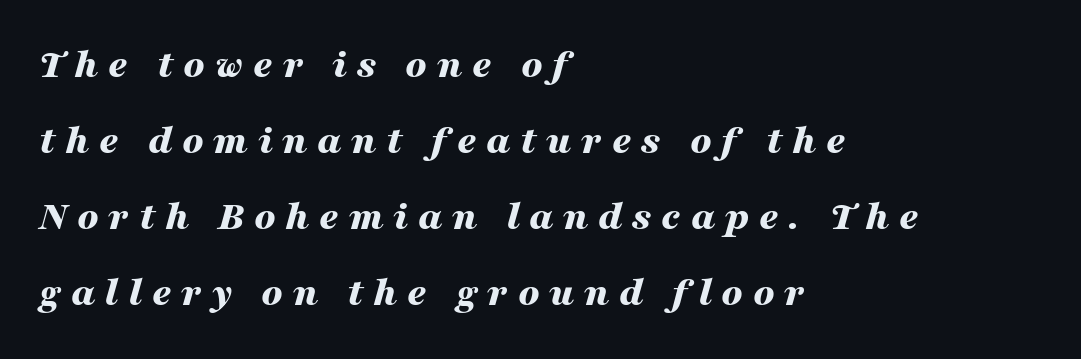
{"italic": "yes", "lean": "right", "slant_degrees": 16, "bold": "yes", "weight": "bold", "width": "wide", "stroke_contrast": "medium", "x_height": "medium", "monospaced": "no", "underline": "no", "align": "left", "line_spacing_ratio": 1.81, "letter_spacing": "wide", "letter_spacing_em": 0.23, "glyph_px": 42}
